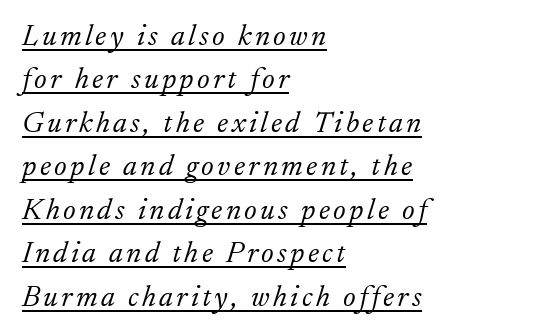
Q: Is the text bold? A: No.
Q: Is the text italic (slanted)? A: Yes, it leans right by about 17 degrees.
Q: Is the typeface a serif or a sans-serif typeface? A: Serif.
Q: Is the text underlined? A: Yes.
Q: How is the paragraph aligned? A: Left-aligned.
Q: Is the spacing between lines tight, normal or loose? A: Normal.
Q: Width (condensed, normal, or wide)? A: Normal.
Q: Stroke contrast? A: Low.
Q: x-height? A: Small.
Q: Monospaced? A: No.
